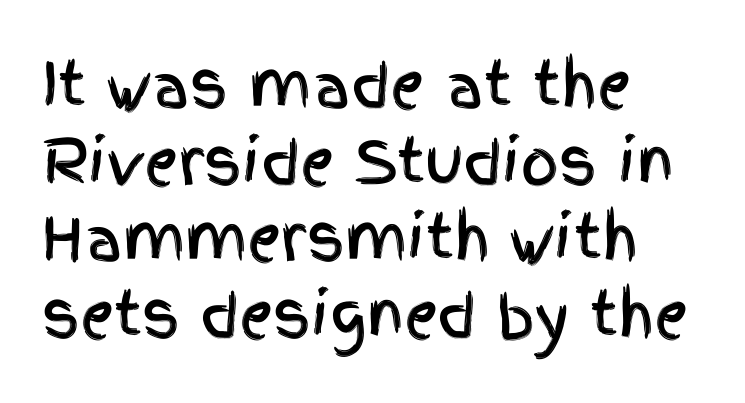
Q: Is the text italic (slanted)? A: No, it is upright.
Q: Is the typeface a serif or a sans-serif typeface? A: Sans-serif.
Q: Is the text underlined? A: No.
Q: How is the paragraph aligned? A: Left-aligned.
Q: Is the spacing between letters normal or unusually wide? A: Normal.
Q: Is the spacing between lines tight, normal or loose? A: Normal.
Q: Width (condensed, normal, or wide)? A: Condensed.
Q: x-height? A: Large.
Q: Monospaced? A: No.
